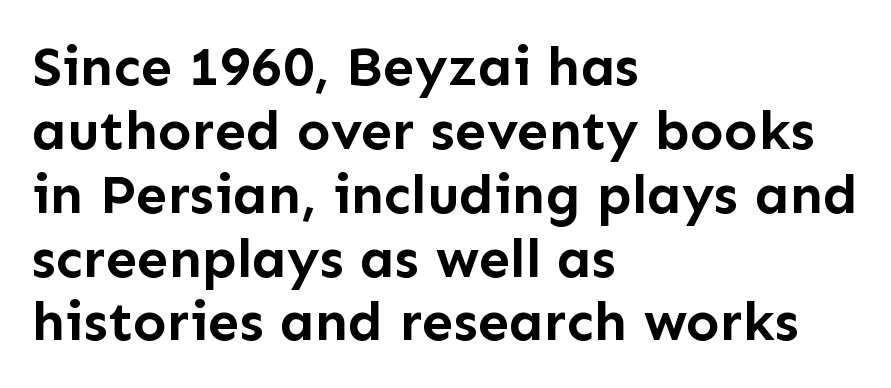
Q: Is the text bold? A: Yes.
Q: Is the text italic (slanted)? A: No, it is upright.
Q: Is the typeface a serif or a sans-serif typeface? A: Sans-serif.
Q: Is the text underlined? A: No.
Q: How is the paragraph aligned? A: Left-aligned.
Q: Is the spacing between letters normal or unusually wide? A: Normal.
Q: Is the spacing between lines tight, normal or loose? A: Tight.
Q: Width (condensed, normal, or wide)? A: Normal.
Q: Stroke contrast? A: Low.
Q: x-height? A: Medium.
Q: Monospaced? A: No.
